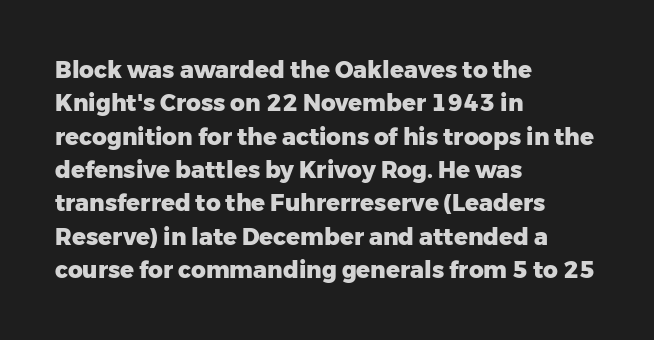
The image shows 23 px bold type, upright; set left-aligned, normal line spacing (1.45x), normal letter spacing, not underlined.
